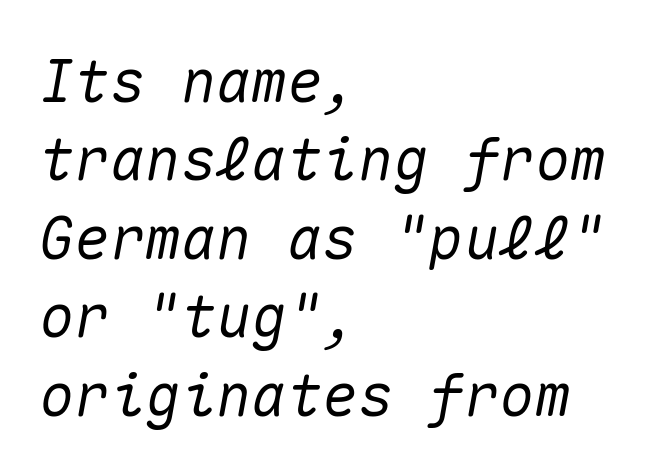
The image shows 59 px text type, italic (leaning right), monospaced; set left-aligned, normal line spacing (1.33x), normal letter spacing, not underlined; medium stroke contrast and a medium x-height.
